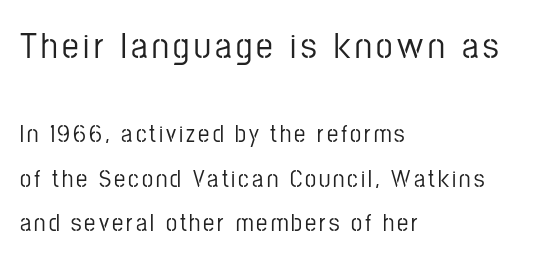
The typesetter chose a ragged-right arrangement here. Decoration check: the copy has no underline. Notice how the stems are strictly vertical — no italics here. Note the varied advance widths — an 'i' is clearly narrower than an 'm'. The face used here is a sans, in the tradition of grotesques and geometrics.
